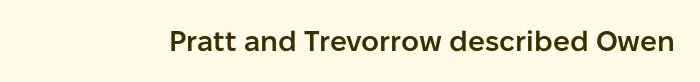
A bit beefed up — I'd call it semibold rather than bold. Look at the tracking — it's just the regular setting, nothing added. The space beneath each line is pristine and unruled. Varying glyph widths throughout — classic text-font behaviour. Typographically, this falls in the sans-serif category.
